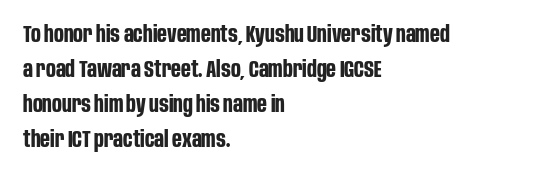
The image shows 23 px bold type, upright; set left-aligned, normal line spacing (1.52x), normal letter spacing, not underlined.
